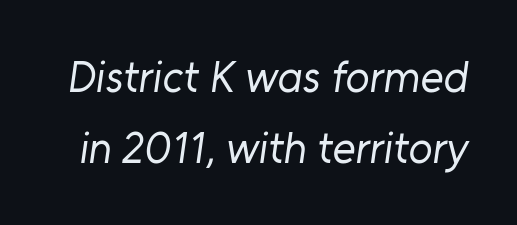
The image shows 44 px regular-weight sans-serif type; set normal line spacing (1.62x), normal letter spacing, not underlined; low stroke contrast and a medium x-height.
